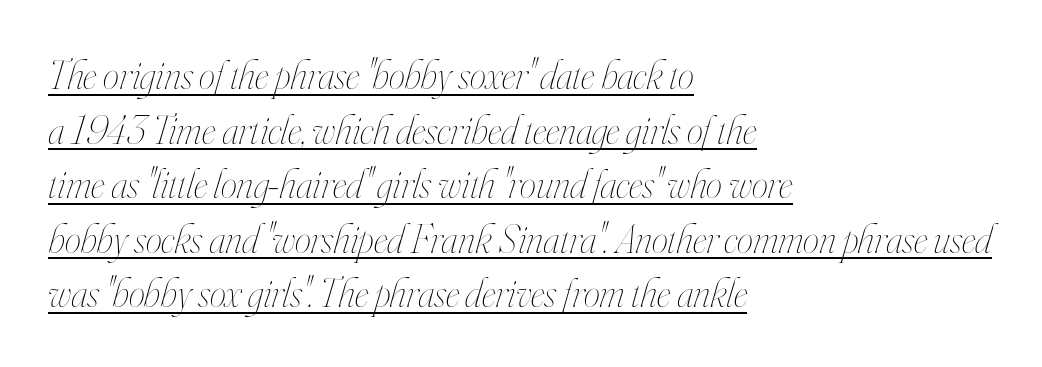
Has an underline been added? It has. The rag falls on the right side of this text block. Honestly, the row spacing looks completely unremarkable. A typesetter would call this zero additional tracking. Slant detected: the letters are inclined.
